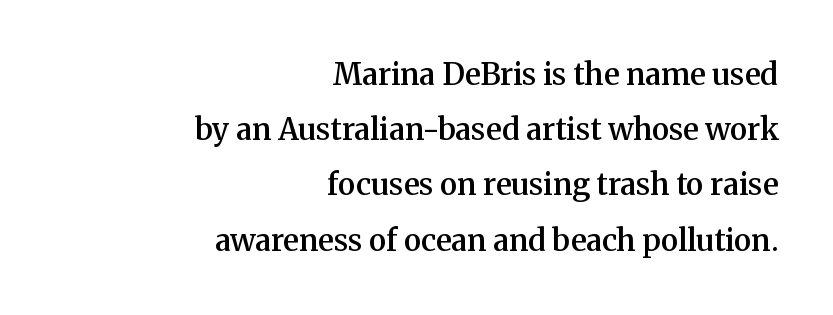
Stems and bowls a touch heavier than normal — semibold. Is there any slant? The stems are plumb. Unlike a clean sans, this face finishes its strokes with serifs. The line texture is even and compact thanks to regular tracking.
